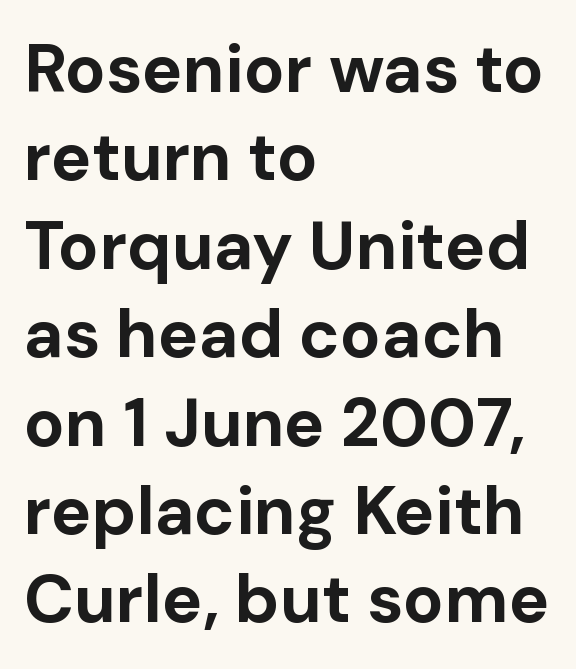
Q: Is the text bold? A: Yes.
Q: Is the text italic (slanted)? A: No, it is upright.
Q: Is the typeface a serif or a sans-serif typeface? A: Sans-serif.
Q: Is the text underlined? A: No.
Q: How is the paragraph aligned? A: Left-aligned.
Q: Is the spacing between letters normal or unusually wide? A: Normal.
Q: Is the spacing between lines tight, normal or loose? A: Normal.
Q: Width (condensed, normal, or wide)? A: Normal.
Q: Stroke contrast? A: Low.
Q: x-height? A: Medium.
Q: Monospaced? A: No.
